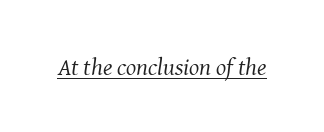
The image shows 24 px text type, italic (leaning right); set normal letter spacing, underlined.
